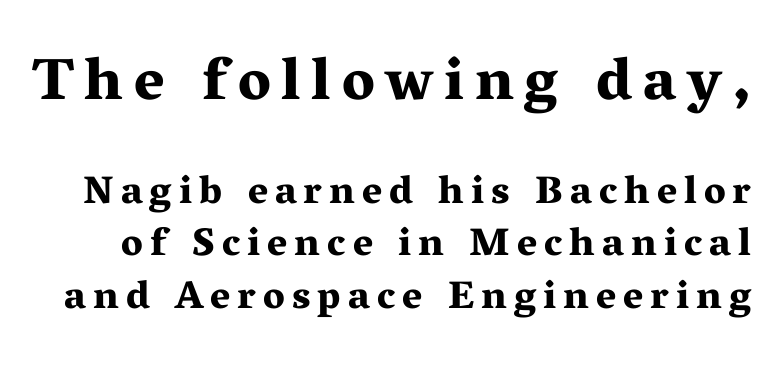
{"serif": "yes", "italic": "no", "bold": "yes", "weight": "bold", "width": "wide", "stroke_contrast": "medium", "x_height": "medium", "monospaced": "no", "underline": "no", "line_spacing": "normal", "line_spacing_ratio": 1.35, "larger_block": "first", "size_ratio": 1.51, "glyph_px": 59}
